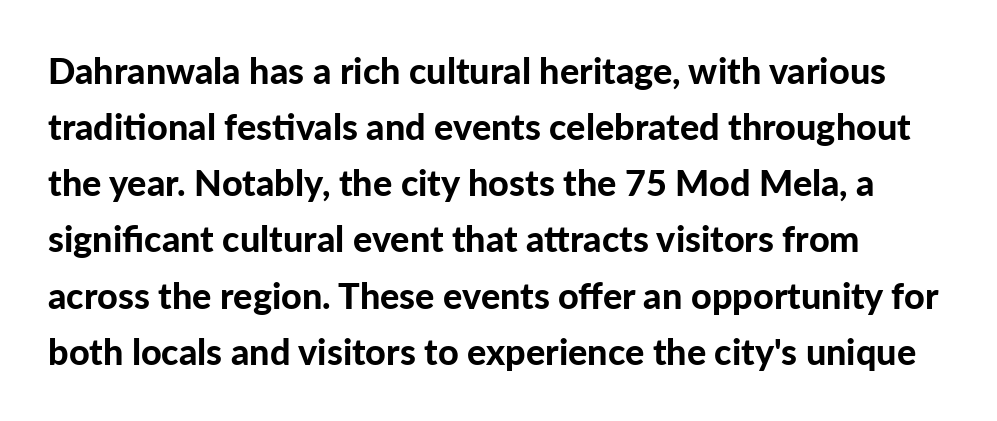
The image shows 36 px bold sans-serif type, upright; set normal line spacing (1.56x), normal letter spacing, not underlined; low stroke contrast and a medium x-height.
